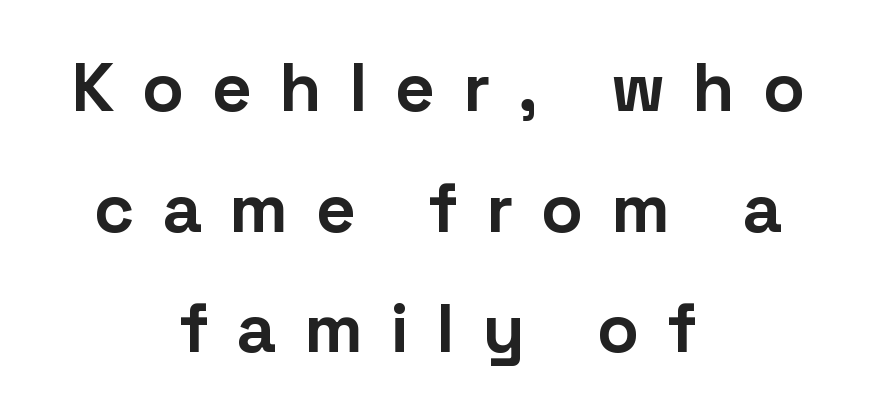
The image shows 69 px bold sans-serif type, upright; set centered, line spacing 1.75x, unusually wide letter spacing (+0.4 em), not underlined; low stroke contrast and a medium x-height.
